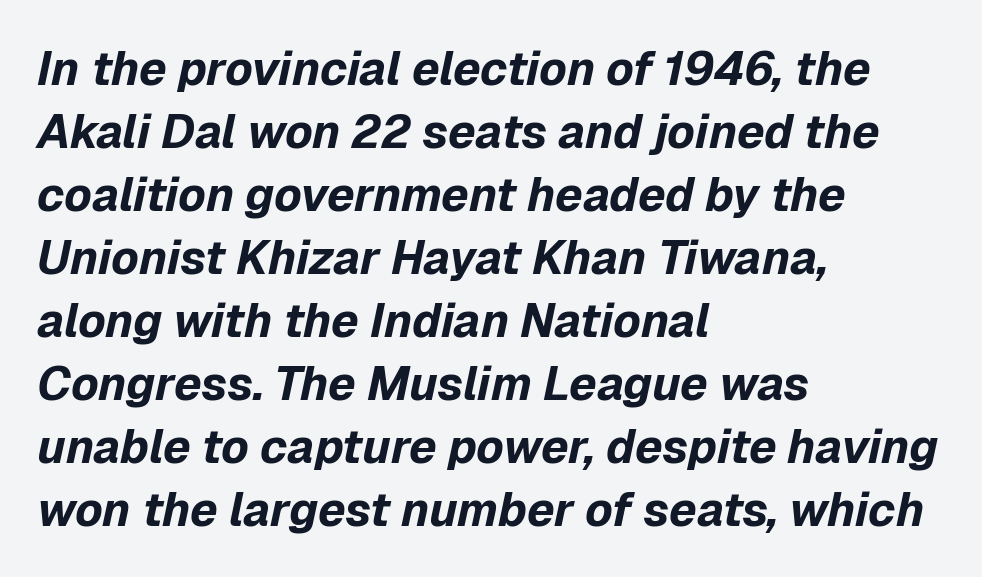
Pretty heavy lettering here — definitely bold. Vertical spacing — default. Does the copy run flush right? No — it runs flush left. Glance below the letters and you will spot only blank space.
